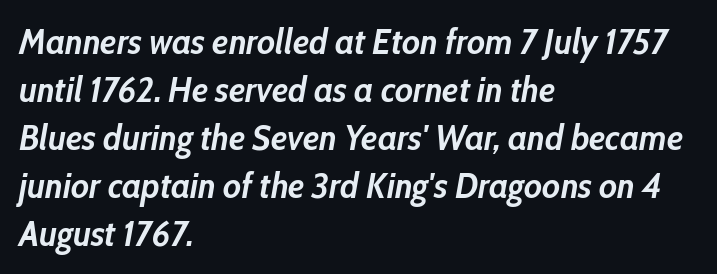
The image shows 36 px semibold, condensed type, italic (leaning right); set left-aligned, normal line spacing (1.33x), normal letter spacing, not underlined; low stroke contrast and a medium x-height.
